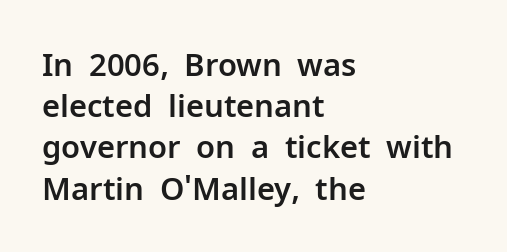
Is there any slant? The stems are plumb. What's the leading like? Ordinary, nothing unusual. Think of a printed novel: that variable character pitch is what you see here. There is no visible air inserted between adjacent glyphs. Font category for this specimen: sans-serif.
